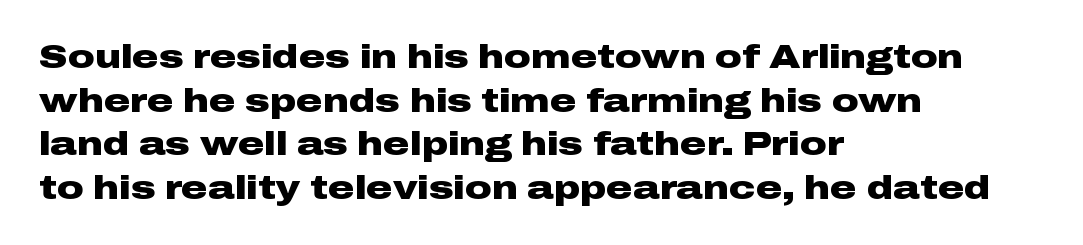
The image shows 33 px heavy, wide sans-serif type, upright; set left-aligned, normal line spacing (1.32x), normal letter spacing, not underlined; low stroke contrast and a medium x-height.
